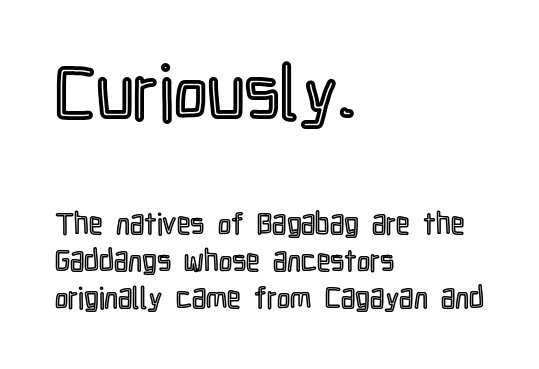
Q: Is the text italic (slanted)? A: No, it is upright.
Q: Is the text underlined? A: No.
Q: How is the paragraph aligned? A: Left-aligned.
Q: Is the spacing between letters normal or unusually wide? A: Normal.
Q: Which block of text is set in a larger size, the first (top) or the second (bottom)? A: The first (top) one.
Q: Width (condensed, normal, or wide)? A: Condensed.
Q: x-height? A: Medium.
Q: Monospaced? A: No.
